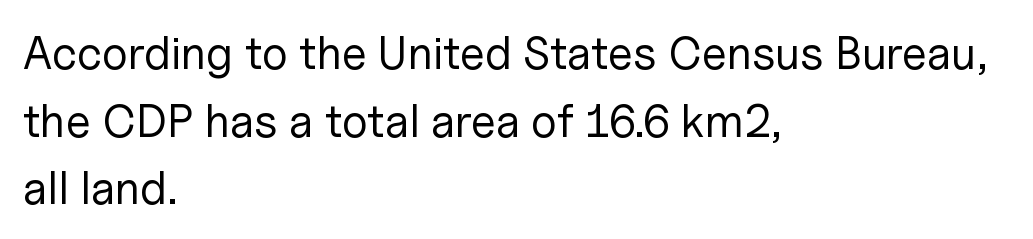
The image shows 46 px regular-weight sans-serif type, upright; set left-aligned, normal line spacing (1.47x), normal letter spacing, not underlined; low stroke contrast and a medium x-height.
